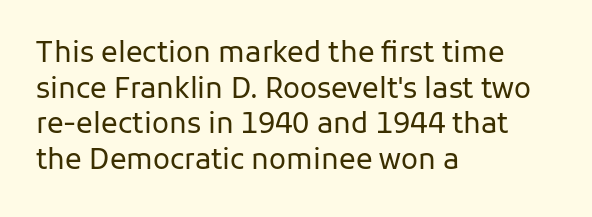
Q: Is the text bold? A: No.
Q: Is the text italic (slanted)? A: No, it is upright.
Q: Is the typeface a serif or a sans-serif typeface? A: Sans-serif.
Q: Is the text underlined? A: No.
Q: How is the paragraph aligned? A: Left-aligned.
Q: Is the spacing between letters normal or unusually wide? A: Normal.
Q: Is the spacing between lines tight, normal or loose? A: Normal.
Q: Width (condensed, normal, or wide)? A: Normal.
Q: Stroke contrast? A: Low.
Q: x-height? A: Medium.
Q: Monospaced? A: No.
